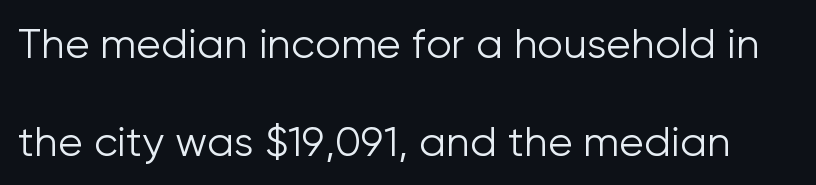
This sample uses plain, unmodified letter spacing. Bold? No — there's no thickening of the strokes. Bare-footed words on every line. Nope, not italic — everything's standing straight.
